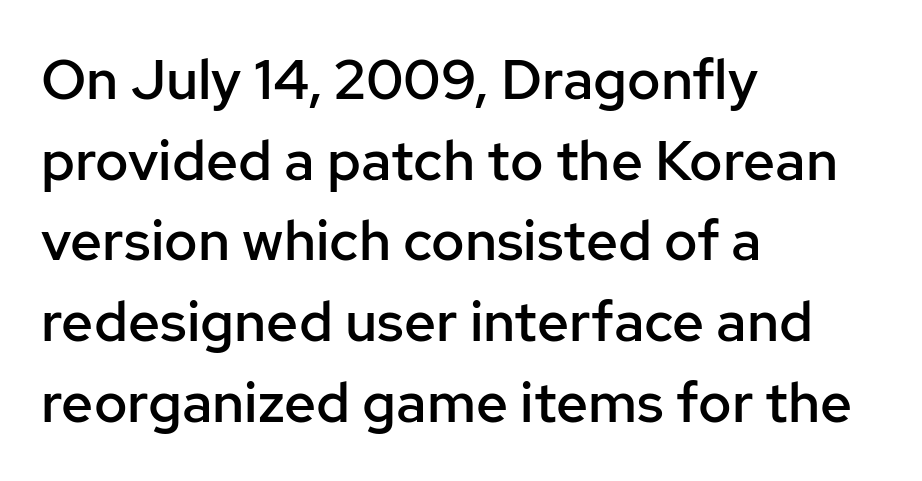
{"serif": "no", "italic": "no", "bold": "semi", "weight": "semibold", "width": "normal", "stroke_contrast": "low", "x_height": "medium", "monospaced": "no", "underline": "no", "align": "left", "line_spacing": "normal", "line_spacing_ratio": 1.44, "letter_spacing": "normal", "letter_spacing_em": 0.0, "glyph_px": 56}
